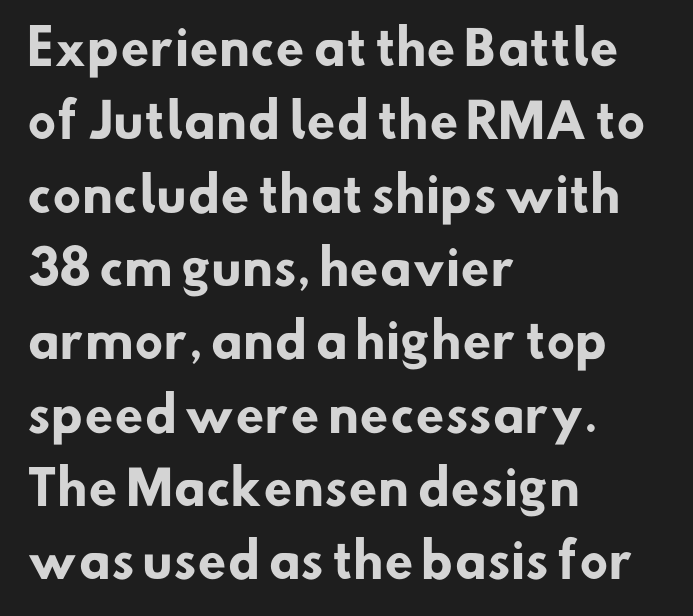
Look at the bottom of the vertical strokes: they stop flat, with no serifs. Lines of text with bare space underneath. What weight is shown? A full bold with thick strokes. Character widths vary here, with narrow letters taking less room than wide ones.
